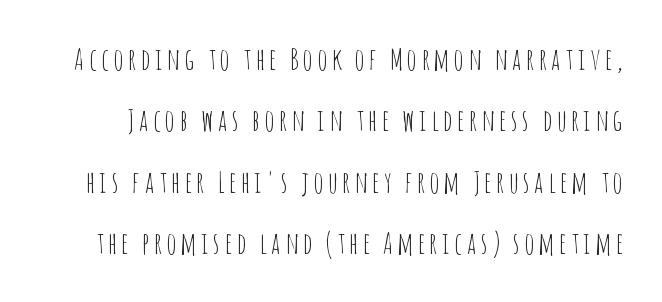
Q: Is the text bold? A: No.
Q: Is the text italic (slanted)? A: No, it is upright.
Q: Is the typeface a serif or a sans-serif typeface? A: Sans-serif.
Q: Is the text underlined? A: No.
Q: Is the spacing between lines tight, normal or loose? A: Loose.
Q: Width (condensed, normal, or wide)? A: Condensed.
Q: Stroke contrast? A: Low.
Q: x-height? A: Large.
Q: Monospaced? A: No.
